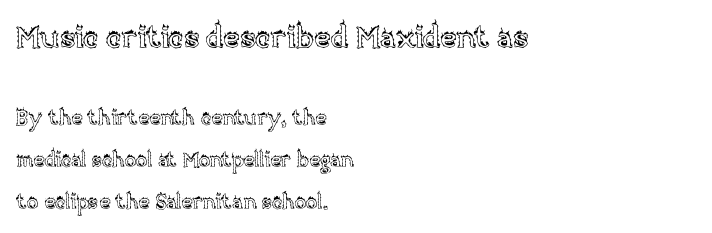
{"italic": "no", "width": "normal", "x_height": "large", "monospaced": "no", "underline": "no", "align": "left", "line_spacing": "loose", "line_spacing_ratio": 2.0, "letter_spacing": "normal", "letter_spacing_em": 0.0, "larger_block": "first", "size_ratio": 1.48, "glyph_px": 31}
